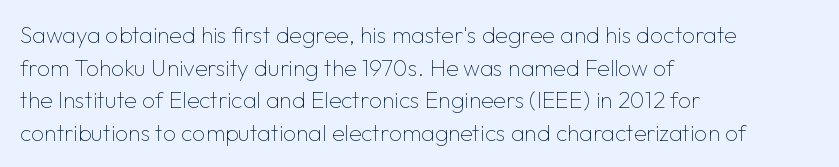
Characters follow at the spacing the type designer built in. The letterforms sit at book weight or below. Rendered with straight, roman letterforms. The rows are spaced the way most documents space them. The strip under each line holds only bare page.
